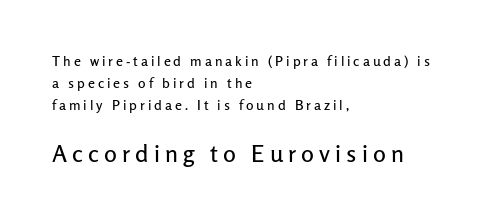
Notice how the passage keeps a crisp vertical edge on the left only. Tracking value appears strongly positive — letters spread wide. The lower block of text is set noticeably larger than the block above it. Glance below the letters and you will spot only blank space. Italic? Not at all — the glyphs are vertical.
